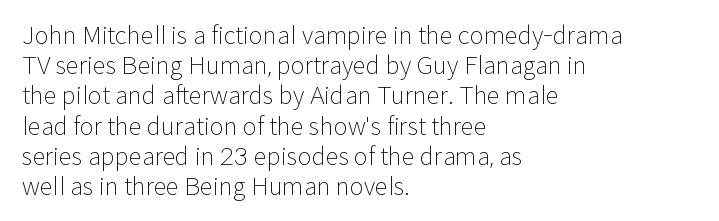
{"italic": "no", "bold": "no", "underline": "no", "align": "left", "line_spacing": "normal", "line_spacing_ratio": 1.26, "letter_spacing": "normal", "letter_spacing_em": 0.0, "glyph_px": 24}
